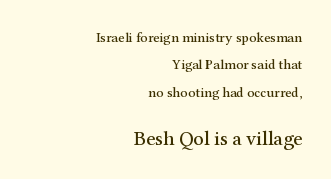
The string is rendered with underlining switched off. When letters stand straight like this, we call the style roman or upright. The leading is generous, giving the passage an open texture. Nothing unusual about the tracking: characters are spaced as the font intends. The passage shown begins with its smaller block and ends with its larger one. A flush-right, rag-left setting is used for this passage.
